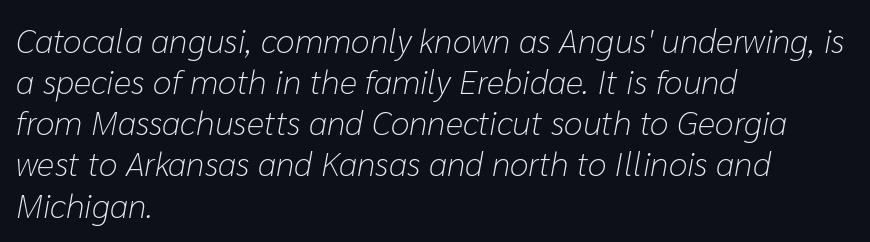
Q: Is the text bold? A: No.
Q: Is the text italic (slanted)? A: Yes, it leans right by about 10 degrees.
Q: Is the text underlined? A: No.
Q: How is the paragraph aligned? A: Left-aligned.
Q: Is the spacing between letters normal or unusually wide? A: Normal.
Q: Width (condensed, normal, or wide)? A: Normal.
Q: Stroke contrast? A: Low.
Q: x-height? A: Medium.
Q: Monospaced? A: No.
